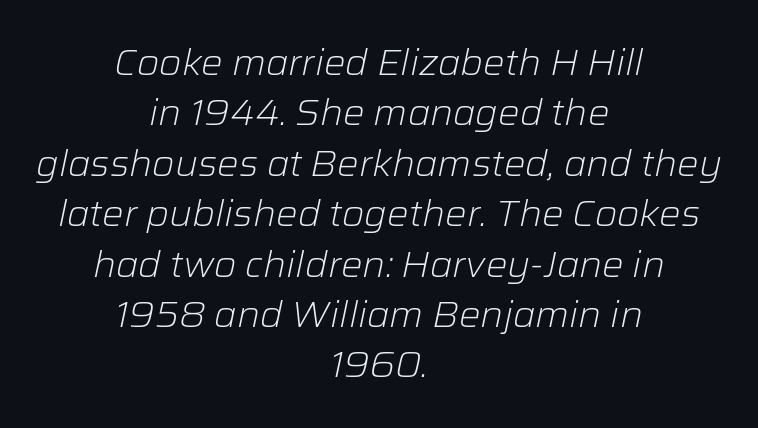
Q: Is the text bold? A: No.
Q: Is the text italic (slanted)? A: Yes, it leans right by about 12 degrees.
Q: Is the text underlined? A: No.
Q: How is the paragraph aligned? A: Centered.
Q: Is the spacing between letters normal or unusually wide? A: Normal.
Q: Is the spacing between lines tight, normal or loose? A: Normal.
Q: Width (condensed, normal, or wide)? A: Normal.
Q: Stroke contrast? A: Low.
Q: x-height? A: Medium.
Q: Monospaced? A: No.
